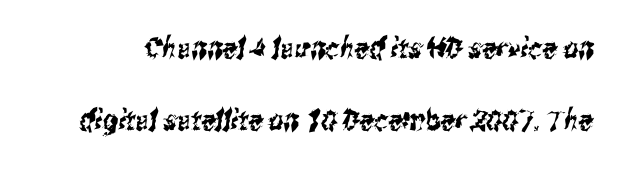
The image shows 29 px condensed sans-serif type; set loose line spacing (2.49x), normal letter spacing, not underlined; medium stroke contrast and a medium x-height.
